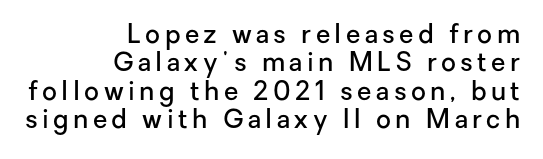
{"italic": "no", "bold": "semi", "underline": "no", "align": "right", "line_spacing": "tight", "line_spacing_ratio": 1.09, "glyph_px": 26}
